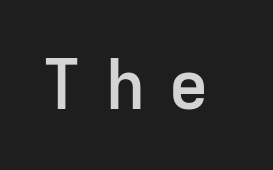
{"serif": "no", "italic": "no", "bold": "semi", "weight": "semibold", "width": "normal", "stroke_contrast": "low", "x_height": "medium", "monospaced": "no", "underline": "no", "letter_spacing": "wide", "letter_spacing_em": 0.36, "glyph_px": 68}
